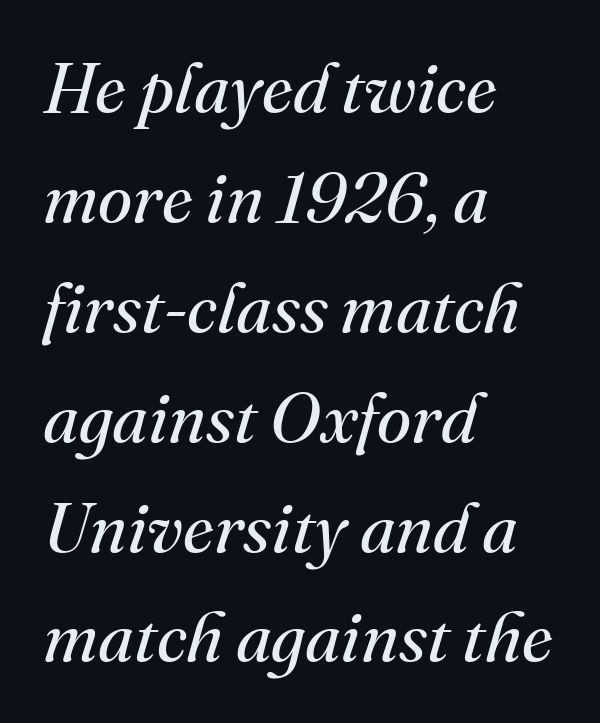
Compared with ordinary roman type, these characters are visibly tilted. Heft: none added — not bold. What stands out about the letter spacing? Nothing — it is the standard amount. Is this a sans? No — the strokes have serifs.
